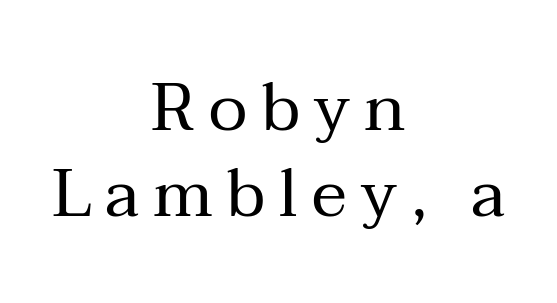
{"serif": "yes", "italic": "no", "bold": "no", "weight": "regular", "width": "normal", "stroke_contrast": "medium", "x_height": "medium", "monospaced": "no", "underline": "no", "align": "center", "line_spacing": "normal", "line_spacing_ratio": 1.28, "letter_spacing": "wide", "letter_spacing_em": 0.2, "glyph_px": 67}
